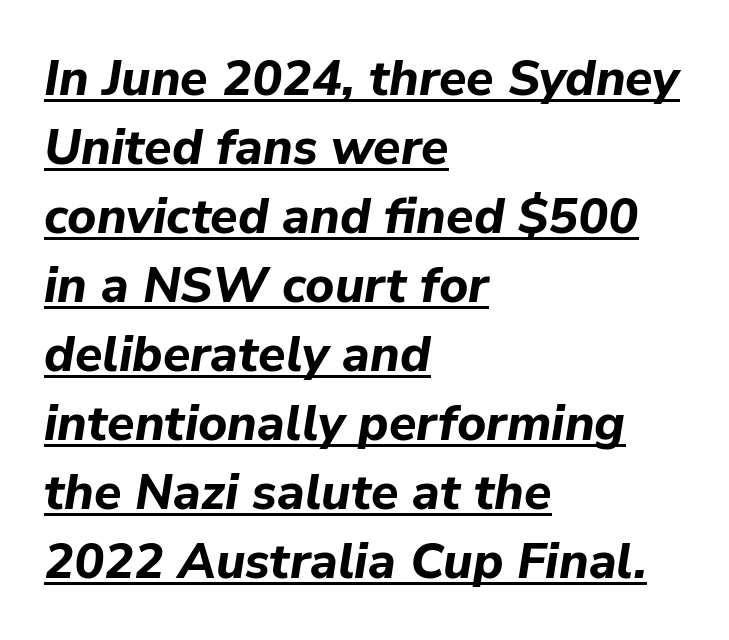
{"italic": "yes", "lean": "right", "slant_degrees": 9, "bold": "yes", "weight": "bold", "width": "normal", "stroke_contrast": "low", "x_height": "medium", "monospaced": "no", "underline": "yes", "align": "left", "line_spacing": "normal", "line_spacing_ratio": 1.38, "letter_spacing": "normal", "letter_spacing_em": 0.0, "glyph_px": 50}
